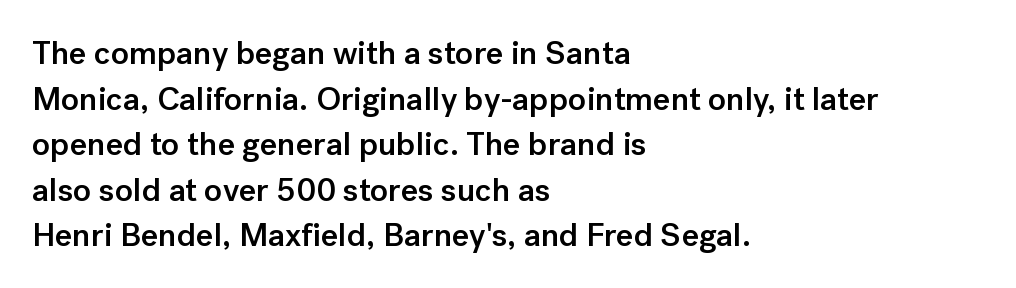
Every row of glyphs begins at an identical x-position on the left. In terms of leading, this rendering sits right in the middle. This sample uses an upright cut, with every glyph sitting square on the baseline. These words are printed semibold, heavier than regular yet not bold. Is this a fixed-width face? No — the glyphs have proportional, varying widths.
